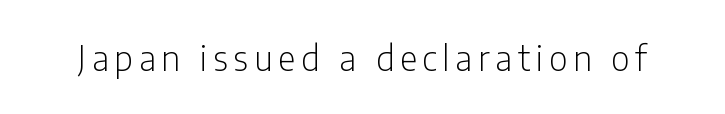
Q: Is the text bold? A: No.
Q: Is the text italic (slanted)? A: No, it is upright.
Q: Is the typeface a serif or a sans-serif typeface? A: Sans-serif.
Q: Is the text underlined? A: No.
Q: Width (condensed, normal, or wide)? A: Condensed.
Q: Stroke contrast? A: Low.
Q: x-height? A: Medium.
Q: Monospaced? A: No.
